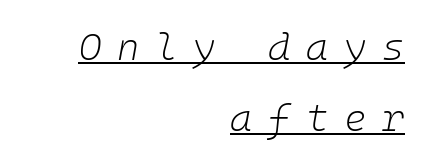
{"italic": "yes", "lean": "right", "slant_degrees": 10, "bold": "no", "weight": "light", "width": "normal", "stroke_contrast": "low", "x_height": "medium", "underline": "yes", "align": "right", "line_spacing_ratio": 1.88, "letter_spacing": "wide", "letter_spacing_em": 0.41, "glyph_px": 38}
